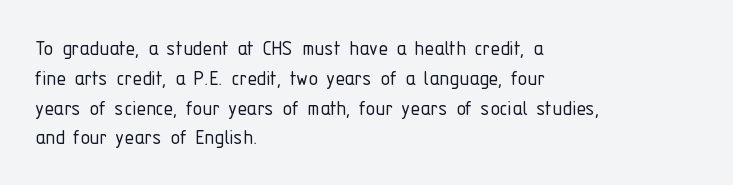
{"italic": "no", "bold": "no", "underline": "no", "align": "left", "line_spacing_ratio": 1.24, "letter_spacing": "normal", "letter_spacing_em": 0.0, "glyph_px": 24}
